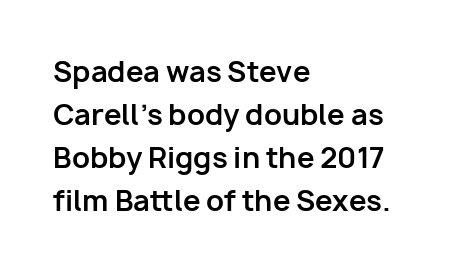
The image shows 28 px bold sans-serif type, upright; set left-aligned, normal line spacing (1.53x), normal letter spacing, not underlined; low stroke contrast and a medium x-height.
